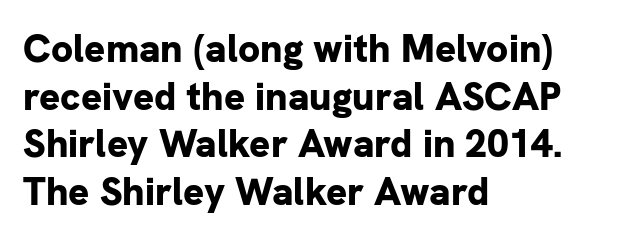
{"serif": "no", "italic": "no", "bold": "yes", "weight": "bold", "width": "normal", "stroke_contrast": "low", "x_height": "medium", "monospaced": "no", "underline": "no", "align": "left", "line_spacing_ratio": 1.22, "letter_spacing": "normal", "letter_spacing_em": 0.0, "glyph_px": 39}
